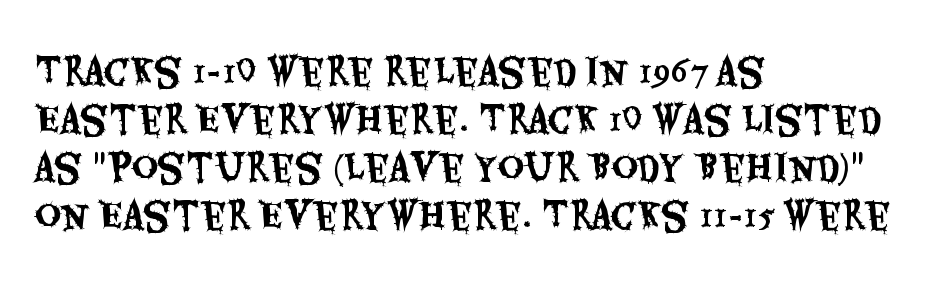
Q: Is the text italic (slanted)? A: No, it is upright.
Q: Is the typeface a serif or a sans-serif typeface? A: Sans-serif.
Q: Is the text underlined? A: No.
Q: How is the paragraph aligned? A: Left-aligned.
Q: Is the spacing between letters normal or unusually wide? A: Normal.
Q: Is the spacing between lines tight, normal or loose? A: Normal.
Q: Width (condensed, normal, or wide)? A: Condensed.
Q: Stroke contrast? A: Medium.
Q: x-height? A: Large.
Q: Monospaced? A: No.
